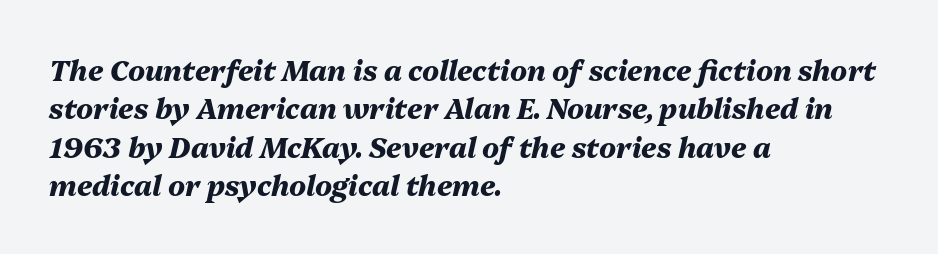
{"italic": "yes", "lean": "right", "slant_degrees": 13, "bold": "yes", "weight": "heavy", "width": "normal", "stroke_contrast": "medium", "x_height": "medium", "monospaced": "no", "underline": "no", "align": "left", "line_spacing": "normal", "line_spacing_ratio": 1.37, "letter_spacing": "normal", "letter_spacing_em": 0.0, "glyph_px": 28}
